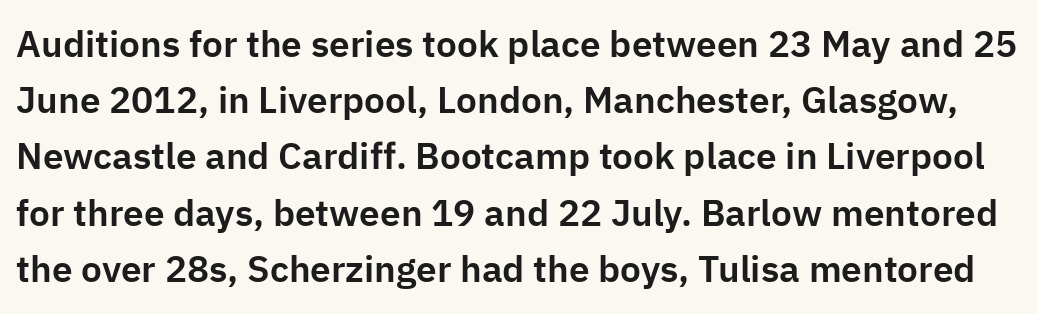
The image shows 37 px sans-serif type, upright; set normal line spacing (1.52x), normal letter spacing, not underlined; low stroke contrast and a medium x-height.
